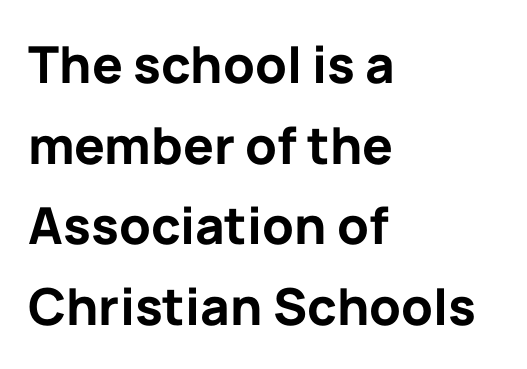
Q: Is the text bold? A: Yes.
Q: Is the text italic (slanted)? A: No, it is upright.
Q: Is the typeface a serif or a sans-serif typeface? A: Sans-serif.
Q: Is the text underlined? A: No.
Q: How is the paragraph aligned? A: Left-aligned.
Q: Is the spacing between letters normal or unusually wide? A: Normal.
Q: Is the spacing between lines tight, normal or loose? A: Normal.
Q: Width (condensed, normal, or wide)? A: Normal.
Q: Stroke contrast? A: Low.
Q: x-height? A: Medium.
Q: Monospaced? A: No.
